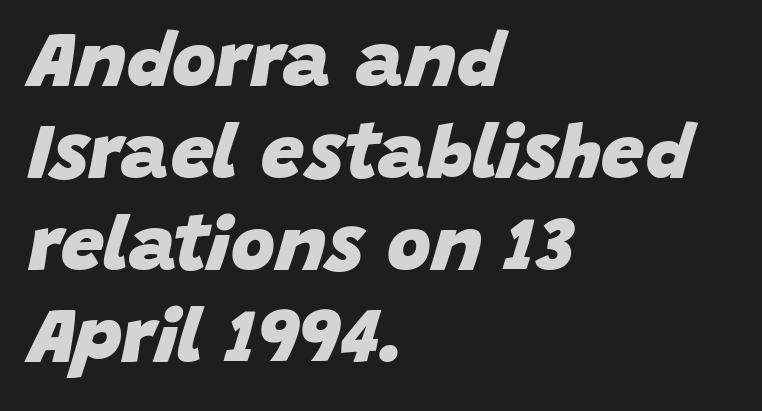
Q: Is the text bold? A: Yes.
Q: Is the text italic (slanted)? A: Yes, it leans right by about 15 degrees.
Q: Is the text underlined? A: No.
Q: How is the paragraph aligned? A: Left-aligned.
Q: Is the spacing between letters normal or unusually wide? A: Normal.
Q: Width (condensed, normal, or wide)? A: Normal.
Q: Stroke contrast? A: Low.
Q: x-height? A: Large.
Q: Monospaced? A: No.
